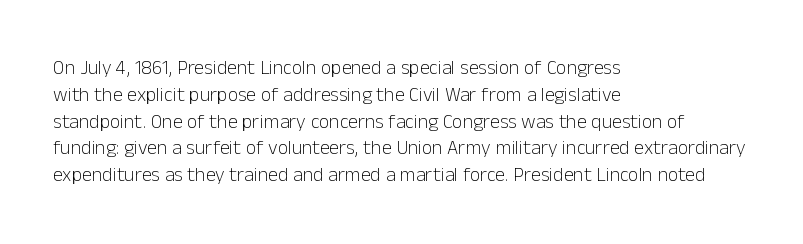
{"italic": "no", "bold": "no", "underline": "no", "align": "left", "line_spacing": "normal", "line_spacing_ratio": 1.34, "letter_spacing": "normal", "letter_spacing_em": 0.0, "glyph_px": 20}
